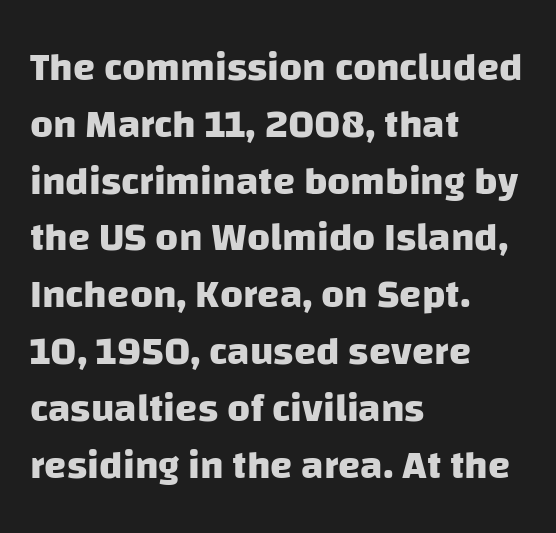
Compared with typical paragraphs, the rows here are spaced about the same. The rag falls on the right side of this text block. Note the varied advance widths — an 'i' is clearly narrower than an 'm'. Heavy, bold letterforms. The area under the type is left untouched.
